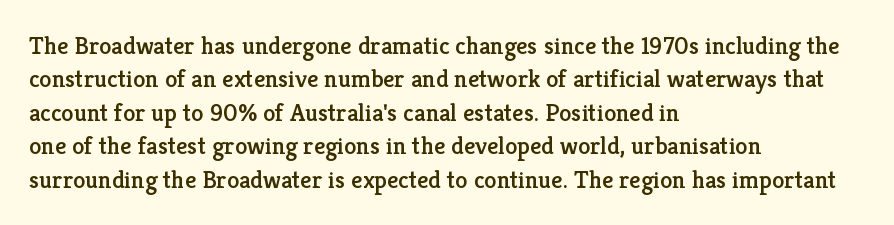
Students, observe: this is what conventionally led text looks like. Observe the ordinary spacing: letters are neighbours, not strangers. Designer's note — italics off, roman on. The specimen omits any rule beneath the text block's lines.
